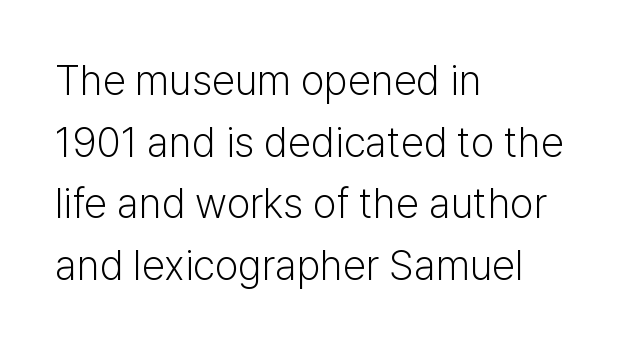
Q: Is the text bold? A: No.
Q: Is the text italic (slanted)? A: No, it is upright.
Q: Is the typeface a serif or a sans-serif typeface? A: Sans-serif.
Q: Is the text underlined? A: No.
Q: How is the paragraph aligned? A: Left-aligned.
Q: Is the spacing between letters normal or unusually wide? A: Normal.
Q: Is the spacing between lines tight, normal or loose? A: Normal.
Q: Width (condensed, normal, or wide)? A: Normal.
Q: Stroke contrast? A: Low.
Q: x-height? A: Medium.
Q: Monospaced? A: No.
